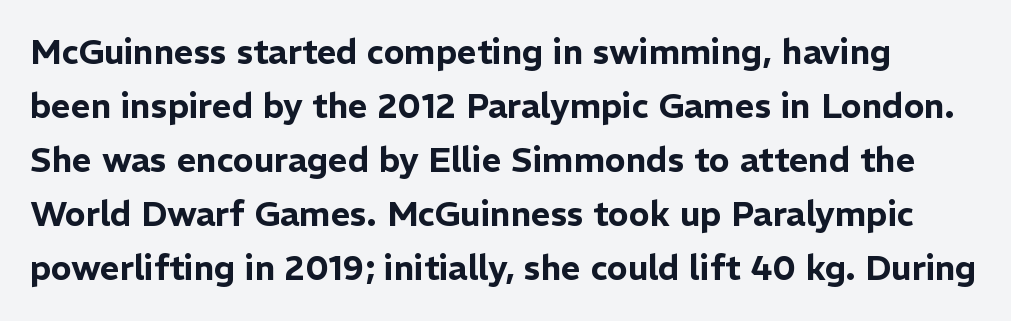
{"serif": "no", "italic": "no", "width": "normal", "stroke_contrast": "low", "x_height": "medium", "monospaced": "no", "underline": "no", "line_spacing": "normal", "line_spacing_ratio": 1.59, "letter_spacing": "normal", "letter_spacing_em": 0.0, "glyph_px": 34}
